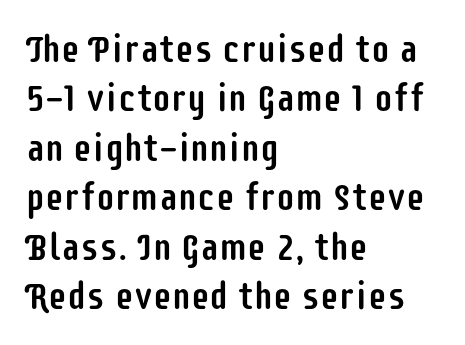
{"serif": "no", "italic": "no", "width": "condensed", "stroke_contrast": "low", "x_height": "large", "monospaced": "no", "underline": "no", "align": "left", "line_spacing": "normal", "line_spacing_ratio": 1.3, "letter_spacing": "normal", "letter_spacing_em": 0.0, "glyph_px": 38}
